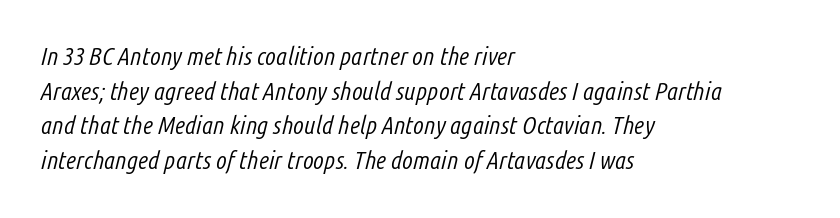
In terms of leading, this rendering sits right in the middle. Style check: oblique. Glyph-to-glyph distance matches everyday printed text. If you drew a ruler down the left edge, every line would touch it. Descenders hang freely into open space.
